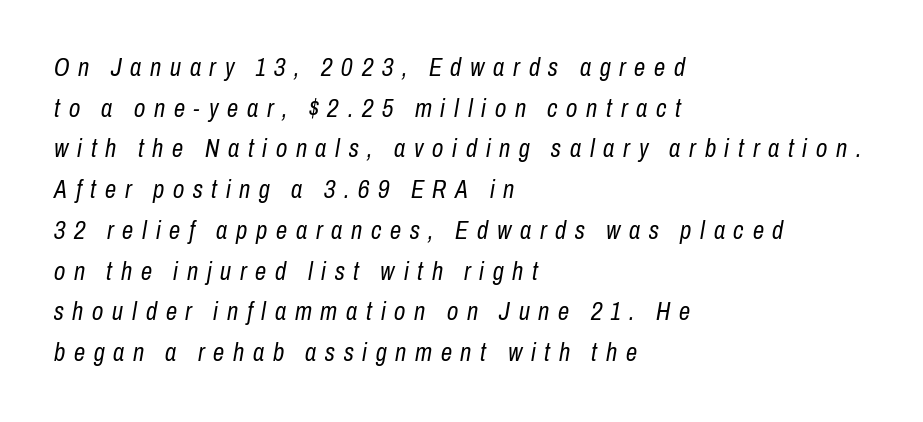
Q: Is the text bold? A: No.
Q: Is the text italic (slanted)? A: Yes, it leans right by about 10 degrees.
Q: Is the text underlined? A: No.
Q: How is the paragraph aligned? A: Left-aligned.
Q: Is the spacing between letters normal or unusually wide? A: Unusually wide.
Q: Is the spacing between lines tight, normal or loose? A: Normal.
